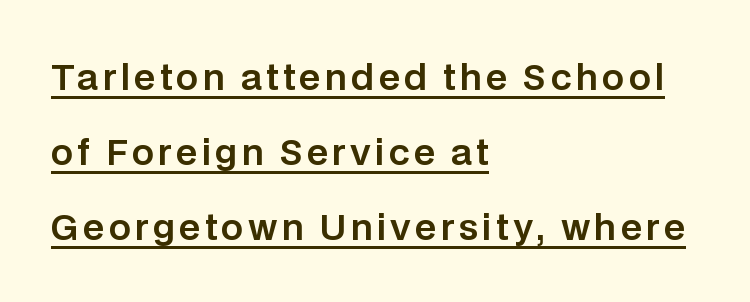
{"serif": "no", "italic": "no", "width": "normal", "stroke_contrast": "low", "x_height": "large", "monospaced": "no", "underline": "yes", "align": "left", "line_spacing": "loose", "line_spacing_ratio": 2.14, "glyph_px": 35}
